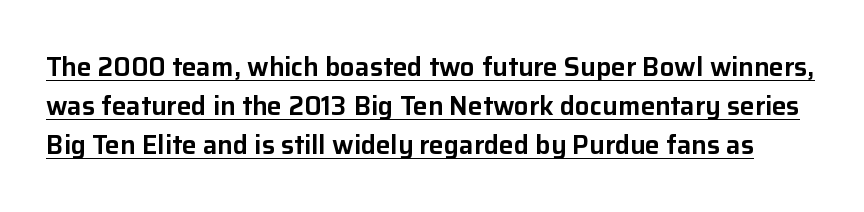
Q: Is the text italic (slanted)? A: No, it is upright.
Q: Is the text underlined? A: Yes.
Q: Is the spacing between letters normal or unusually wide? A: Normal.
Q: Is the spacing between lines tight, normal or loose? A: Normal.
